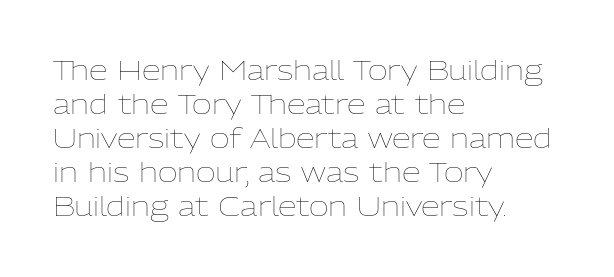
The image shows 27 px text type, upright; set left-aligned, normal line spacing (1.26x), normal letter spacing, not underlined.
